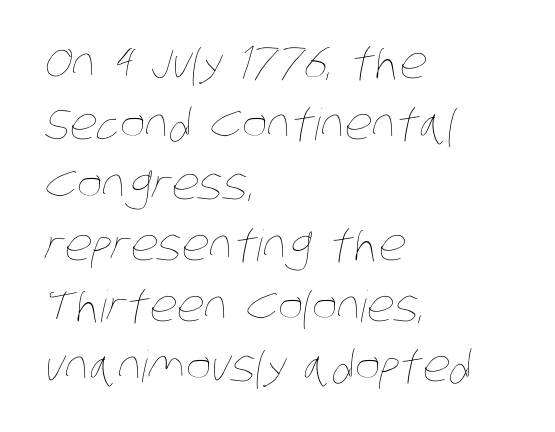
Q: Is the text bold? A: No.
Q: Is the text underlined? A: No.
Q: How is the paragraph aligned? A: Left-aligned.
Q: Is the spacing between letters normal or unusually wide? A: Normal.
Q: Is the spacing between lines tight, normal or loose? A: Normal.
Q: Width (condensed, normal, or wide)? A: Condensed.
Q: Stroke contrast? A: Low.
Q: x-height? A: Large.
Q: Monospaced? A: No.
